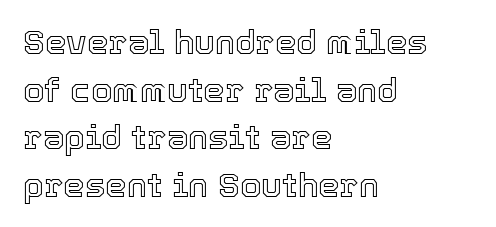
The image shows 34 px text type, upright; set left-aligned, normal line spacing (1.4x), normal letter spacing, not underlined; a medium x-height.
